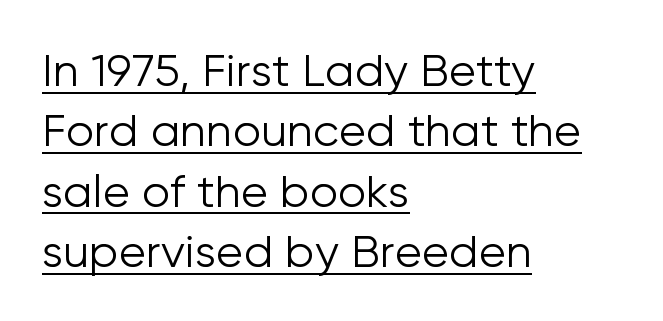
{"serif": "no", "italic": "no", "bold": "no", "weight": "light", "width": "normal", "stroke_contrast": "low", "x_height": "medium", "monospaced": "no", "underline": "yes", "align": "left", "line_spacing": "normal", "line_spacing_ratio": 1.34, "letter_spacing": "normal", "letter_spacing_em": 0.0, "glyph_px": 45}
